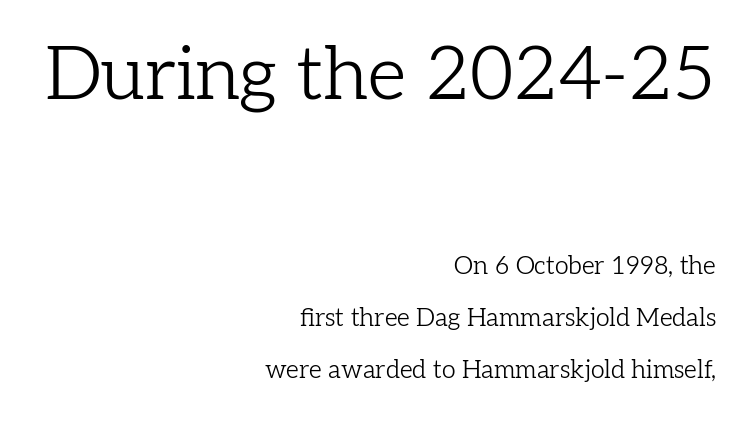
Q: Is the text bold? A: No.
Q: Is the text italic (slanted)? A: No, it is upright.
Q: Is the typeface a serif or a sans-serif typeface? A: Serif.
Q: Is the text underlined? A: No.
Q: How is the paragraph aligned? A: Right-aligned.
Q: Is the spacing between letters normal or unusually wide? A: Normal.
Q: Is the spacing between lines tight, normal or loose? A: Loose.
Q: Which block of text is set in a larger size, the first (top) or the second (bottom)? A: The first (top) one.
Q: Width (condensed, normal, or wide)? A: Normal.
Q: Stroke contrast? A: Low.
Q: x-height? A: Medium.
Q: Monospaced? A: No.
